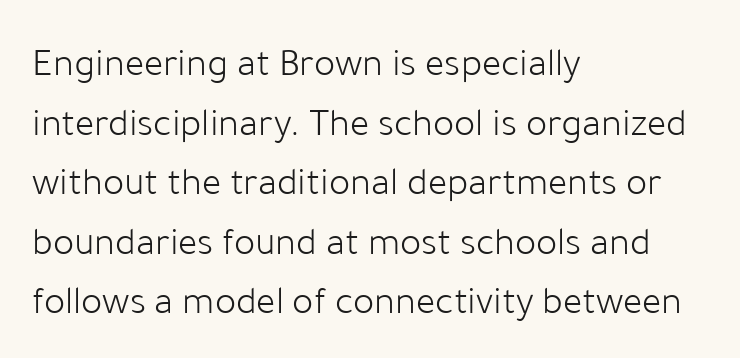
Character widths vary here, with narrow letters taking less room than wide ones. The weight tops out at a normal text grade. The type sits square on the baseline with zero lean. Each word holds together tightly as a unit, with standard inter-letter gaps.
